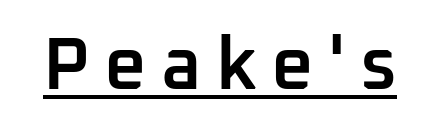
Varying glyph widths throughout — classic text-font behaviour. Look at the bottom of the vertical strokes: they stop flat, with no serifs. Weight check: semibold — heavier than regular, not quite bold. This is roman type, the default non-slanted kind.
